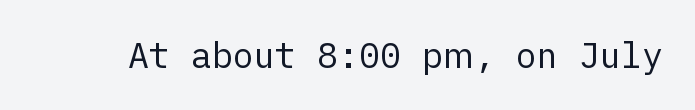
The image shows 35 px regular-weight sans-serif type, upright; set normal letter spacing, not underlined; low stroke contrast and a medium x-height.
